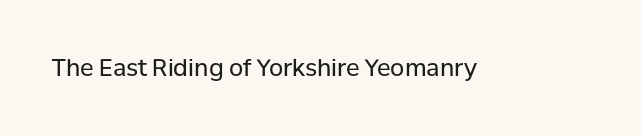
The type is set solid horizontally, with unmodified tracking. Words float on clear page, feet unadorned. A quiet, ordinary-to-light weight characterises the typeface. The type sits square on the baseline with zero lean.
